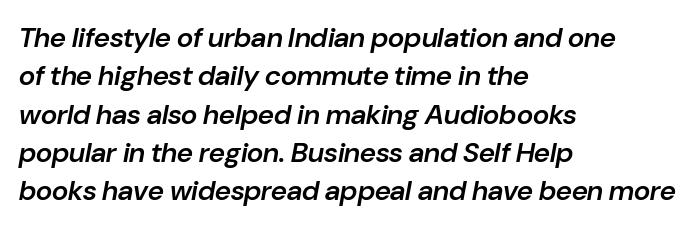
{"italic": "yes", "lean": "right", "slant_degrees": 10, "bold": "semi", "weight": "semibold", "width": "normal", "stroke_contrast": "low", "x_height": "medium", "monospaced": "no", "underline": "no", "align": "left", "line_spacing": "normal", "line_spacing_ratio": 1.37, "letter_spacing": "normal", "letter_spacing_em": 0.0, "glyph_px": 28}
